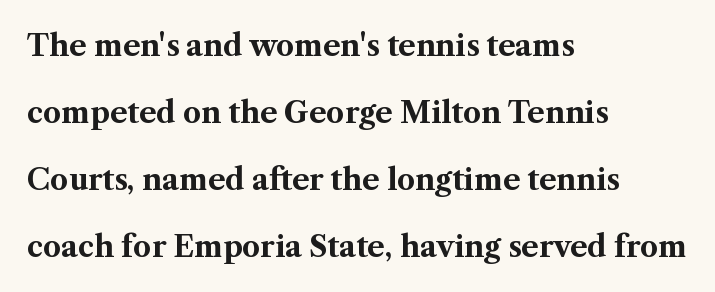
Q: Is the text bold? A: Yes.
Q: Is the text italic (slanted)? A: No, it is upright.
Q: Is the typeface a serif or a sans-serif typeface? A: Serif.
Q: Is the text underlined? A: No.
Q: How is the paragraph aligned? A: Left-aligned.
Q: Is the spacing between letters normal or unusually wide? A: Normal.
Q: Is the spacing between lines tight, normal or loose? A: Loose.
Q: Width (condensed, normal, or wide)? A: Normal.
Q: Stroke contrast? A: Medium.
Q: x-height? A: Medium.
Q: Monospaced? A: No.
